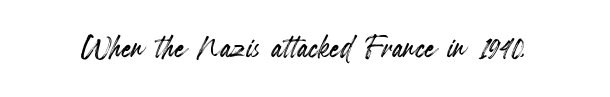
{"width": "condensed", "x_height": "small", "monospaced": "no", "underline": "no", "letter_spacing": "normal", "letter_spacing_em": 0.0, "glyph_px": 40}
